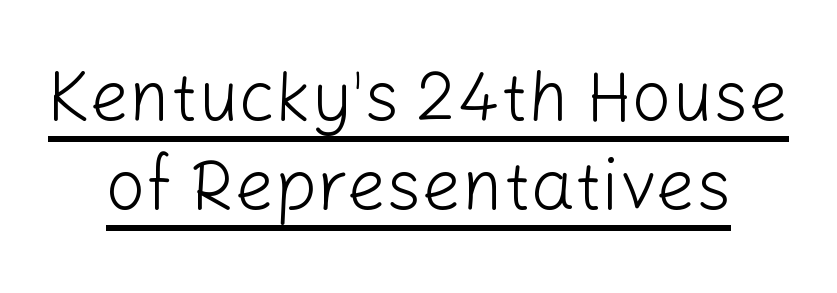
Q: Is the text bold? A: No.
Q: Is the text italic (slanted)? A: No, it is upright.
Q: Is the typeface a serif or a sans-serif typeface? A: Sans-serif.
Q: Is the text underlined? A: Yes.
Q: Is the spacing between letters normal or unusually wide? A: Normal.
Q: Is the spacing between lines tight, normal or loose? A: Normal.
Q: Width (condensed, normal, or wide)? A: Normal.
Q: Stroke contrast? A: Low.
Q: x-height? A: Medium.
Q: Monospaced? A: No.
